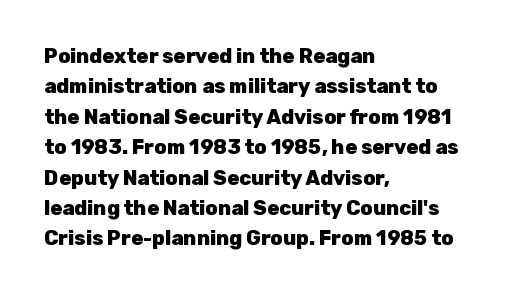
{"italic": "no", "bold": "yes", "underline": "no", "align": "left", "line_spacing": "normal", "line_spacing_ratio": 1.52, "letter_spacing": "normal", "letter_spacing_em": 0.0, "glyph_px": 20}
